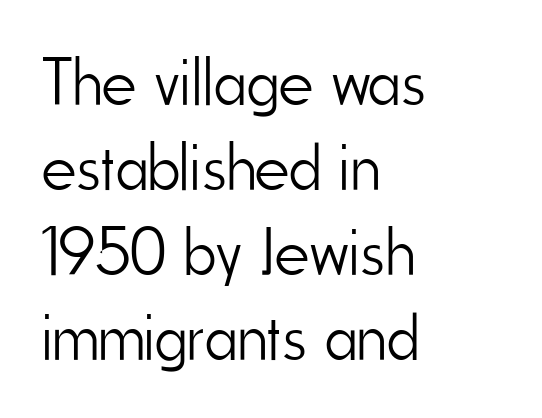
{"serif": "no", "italic": "no", "bold": "no", "weight": "light", "width": "condensed", "stroke_contrast": "low", "x_height": "small", "monospaced": "no", "underline": "no", "align": "left", "line_spacing": "normal", "line_spacing_ratio": 1.27, "letter_spacing": "normal", "letter_spacing_em": 0.0, "glyph_px": 67}
